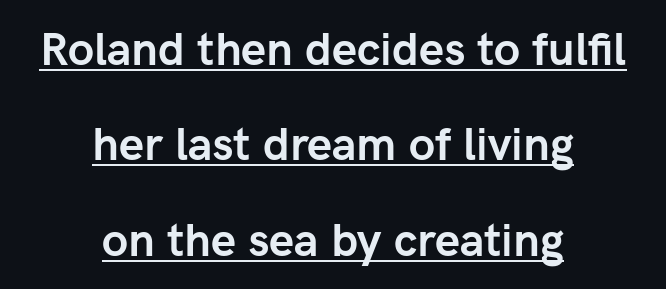
The image shows 45 px semibold sans-serif type, upright; set centered, loose line spacing (2.12x), normal letter spacing, underlined; low stroke contrast and a medium x-height.
